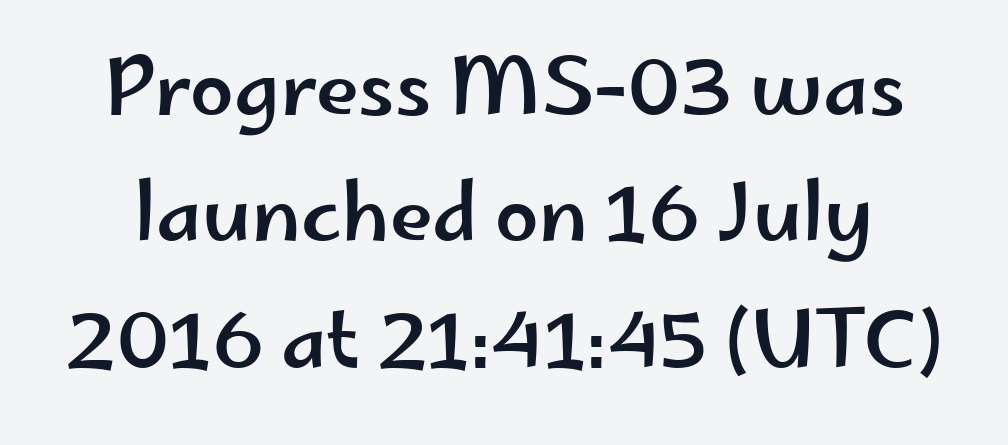
Q: Is the text italic (slanted)? A: No, it is upright.
Q: Is the typeface a serif or a sans-serif typeface? A: Sans-serif.
Q: Is the text underlined? A: No.
Q: How is the paragraph aligned? A: Centered.
Q: Is the spacing between letters normal or unusually wide? A: Normal.
Q: Is the spacing between lines tight, normal or loose? A: Normal.
Q: Width (condensed, normal, or wide)? A: Wide.
Q: Stroke contrast? A: Low.
Q: x-height? A: Small.
Q: Monospaced? A: No.
